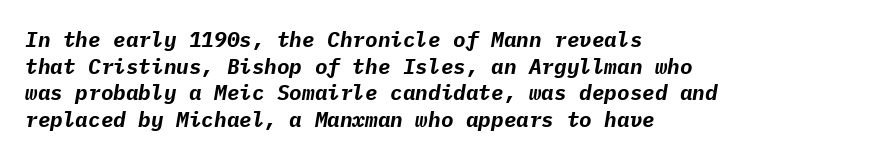
{"italic": "yes", "lean": "right", "slant_degrees": 9, "bold": "yes", "underline": "no", "align": "left", "line_spacing": "normal", "line_spacing_ratio": 1.27, "letter_spacing": "normal", "letter_spacing_em": 0.0, "glyph_px": 21}
